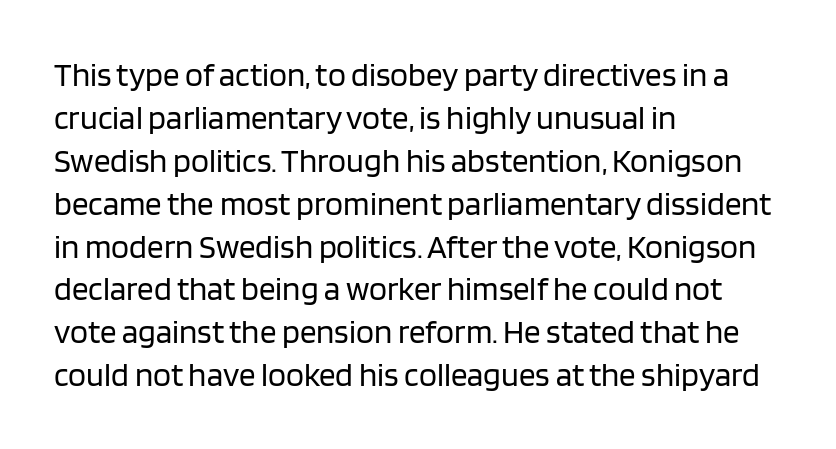
The image shows 33 px regular-weight sans-serif type, upright; set left-aligned, normal line spacing (1.3x), normal letter spacing, not underlined; low stroke contrast and a large x-height.
